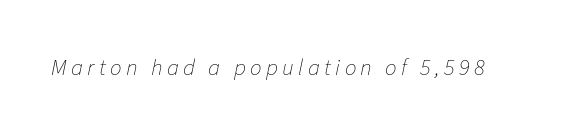
{"italic": "yes", "lean": "right", "slant_degrees": 11, "bold": "no", "underline": "no", "glyph_px": 23}
